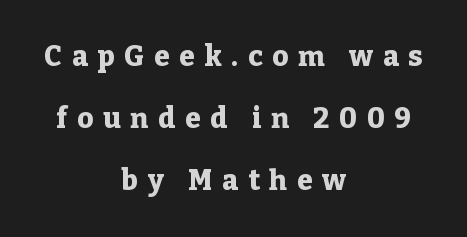
{"serif": "yes", "italic": "no", "bold": "yes", "weight": "heavy", "width": "normal", "stroke_contrast": "low", "x_height": "medium", "monospaced": "no", "underline": "no", "align": "center", "line_spacing": "loose", "line_spacing_ratio": 2.21, "letter_spacing": "wide", "letter_spacing_em": 0.35, "glyph_px": 28}
